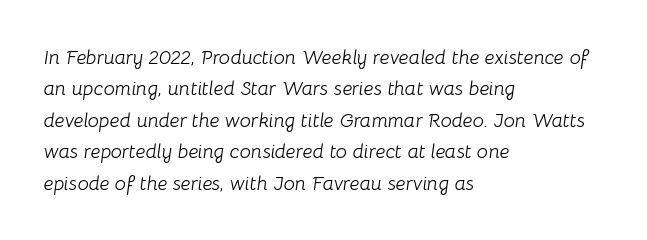
{"italic": "yes", "lean": "right", "slant_degrees": 8, "bold": "no", "underline": "no", "align": "left", "line_spacing": "normal", "line_spacing_ratio": 1.57, "letter_spacing": "normal", "letter_spacing_em": 0.0, "glyph_px": 20}
